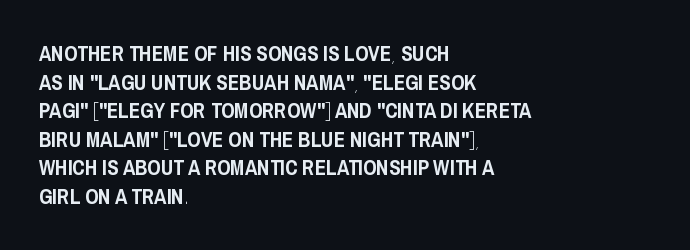
The image shows 21 px text type, upright; set left-aligned, normal line spacing (1.36x), normal letter spacing, not underlined.
